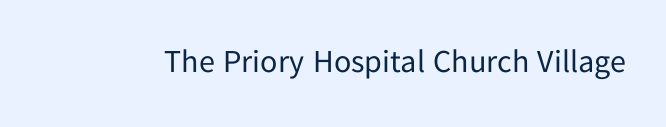
The image shows 32 px regular-weight sans-serif type, upright; set normal letter spacing, not underlined; low stroke contrast and a medium x-height.
